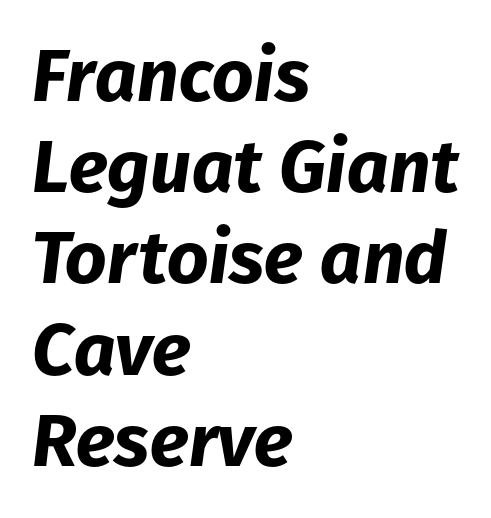
The image shows 73 px bold type, italic (leaning right); set left-aligned, normal line spacing (1.25x), normal letter spacing, not underlined; low stroke contrast and a medium x-height.
